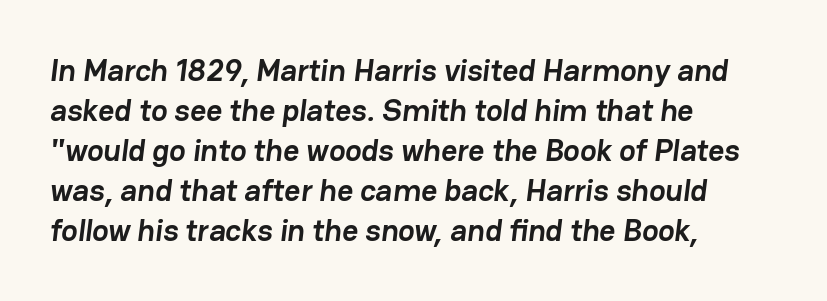
{"serif": "no", "bold": "yes", "weight": "semibold", "width": "normal", "stroke_contrast": "low", "x_height": "medium", "monospaced": "no", "underline": "no", "align": "left", "line_spacing": "normal", "line_spacing_ratio": 1.29, "letter_spacing": "normal", "letter_spacing_em": 0.0, "glyph_px": 31}
